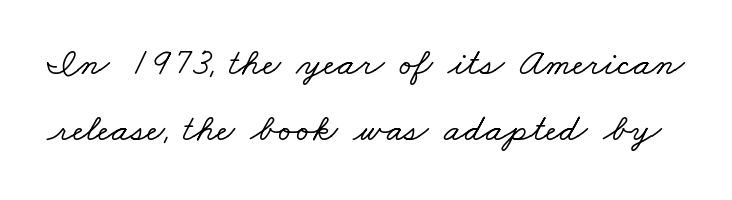
Q: Is the typeface a serif or a sans-serif typeface? A: Serif.
Q: Is the text underlined? A: No.
Q: Is the spacing between letters normal or unusually wide? A: Normal.
Q: Is the spacing between lines tight, normal or loose? A: Normal.
Q: Width (condensed, normal, or wide)? A: Wide.
Q: Stroke contrast? A: Low.
Q: x-height? A: Small.
Q: Monospaced? A: No.
